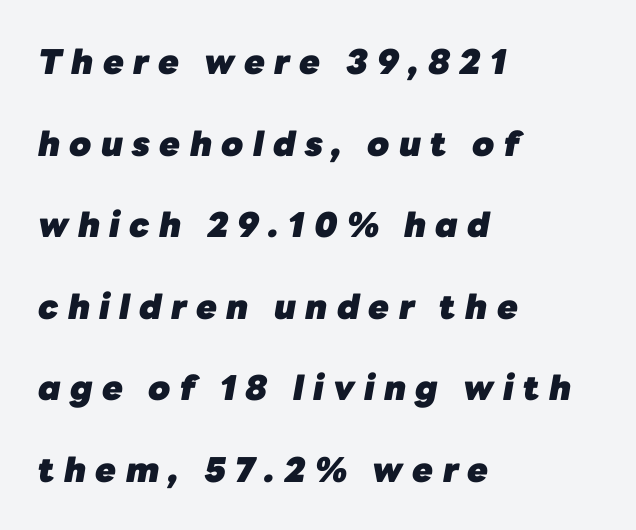
The image shows 34 px heavy type, italic (leaning right); set left-aligned, loose line spacing (2.4x), unusually wide letter spacing (+0.27 em), not underlined; low stroke contrast and a medium x-height.
